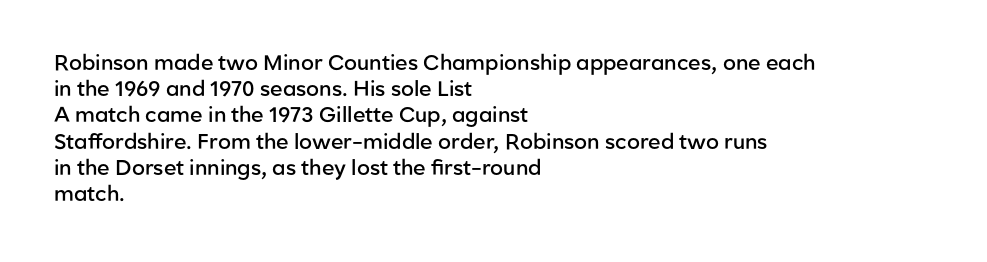
The image shows 21 px text type, upright; set left-aligned, normal line spacing (1.25x), normal letter spacing, not underlined.
